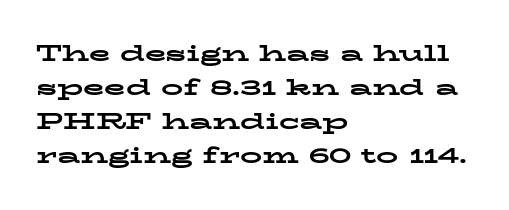
{"italic": "no", "bold": "yes", "underline": "no", "align": "left", "line_spacing": "normal", "line_spacing_ratio": 1.55, "letter_spacing": "normal", "letter_spacing_em": 0.0, "glyph_px": 22}
